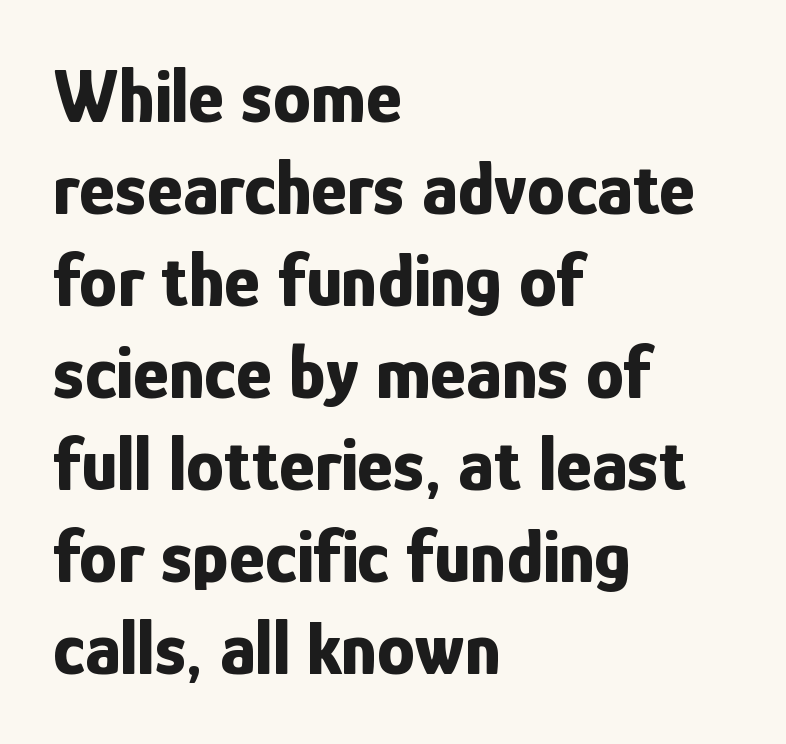
Q: Is the text bold? A: Yes.
Q: Is the text italic (slanted)? A: No, it is upright.
Q: Is the typeface a serif or a sans-serif typeface? A: Sans-serif.
Q: Is the text underlined? A: No.
Q: How is the paragraph aligned? A: Left-aligned.
Q: Is the spacing between letters normal or unusually wide? A: Normal.
Q: Width (condensed, normal, or wide)? A: Condensed.
Q: Stroke contrast? A: Low.
Q: x-height? A: Medium.
Q: Monospaced? A: No.
